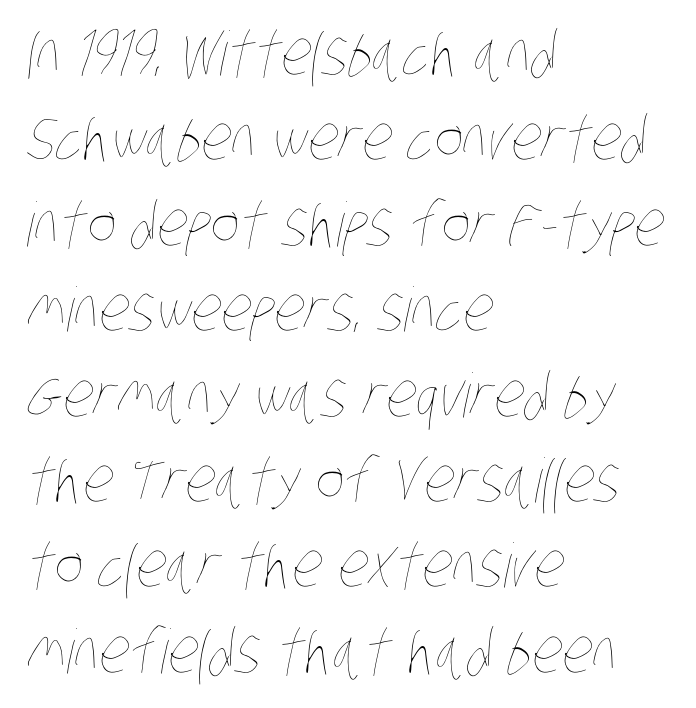
{"bold": "no", "weight": "thin", "width": "condensed", "stroke_contrast": "low", "x_height": "large", "monospaced": "no", "underline": "no", "align": "left", "line_spacing": "normal", "line_spacing_ratio": 1.4, "letter_spacing": "normal", "letter_spacing_em": 0.0, "glyph_px": 61}
